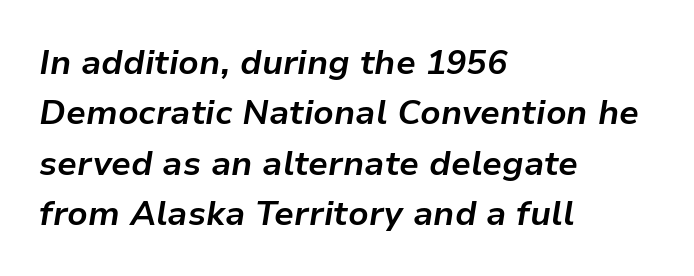
Each letter keeps its own natural width here, so spacing adapts to shape. Horizontal alignment here is leftward, the default for most running prose. Pretty heavy lettering here — definitely bold. The lines sit at an ordinary, default distance from one another.
